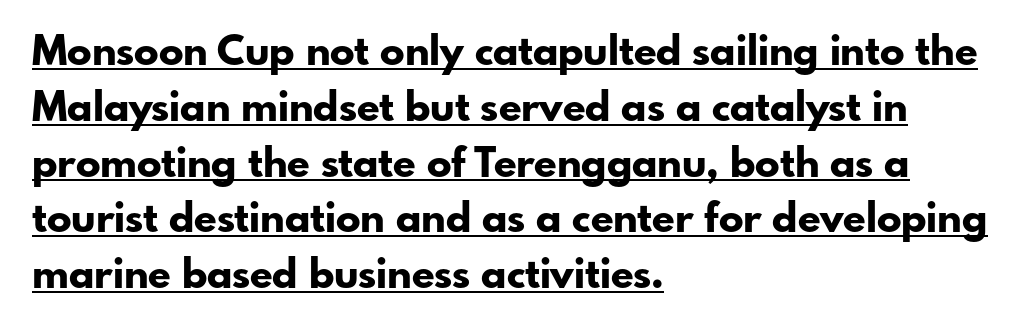
The image shows 41 px bold sans-serif type, upright; set left-aligned, normal line spacing (1.36x), normal letter spacing, underlined; low stroke contrast and a small x-height.
